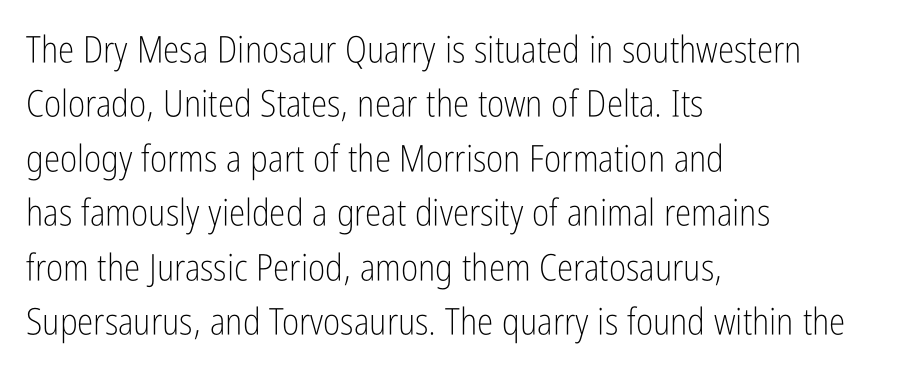
Character widths vary here, with narrow letters taking less room than wide ones. These lines keep a tight, regular rhythm from letter to letter. The typeface has the unassuming heft of standard copy or less. The foot of each line stays bare and open. The lines in this sample share a left origin and differ only in where they stop. Serif or sans? Sans — the stroke terminals are bare.
